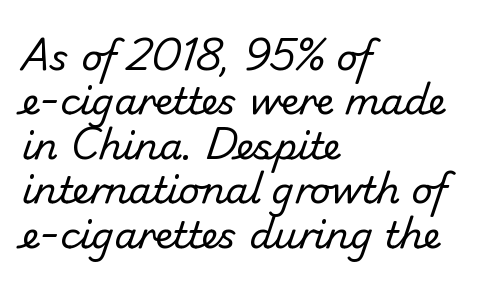
Q: Is the text bold? A: No.
Q: Is the typeface a serif or a sans-serif typeface? A: Sans-serif.
Q: Is the text underlined? A: No.
Q: How is the paragraph aligned? A: Left-aligned.
Q: Is the spacing between letters normal or unusually wide? A: Normal.
Q: Width (condensed, normal, or wide)? A: Normal.
Q: Stroke contrast? A: Low.
Q: x-height? A: Small.
Q: Monospaced? A: No.
